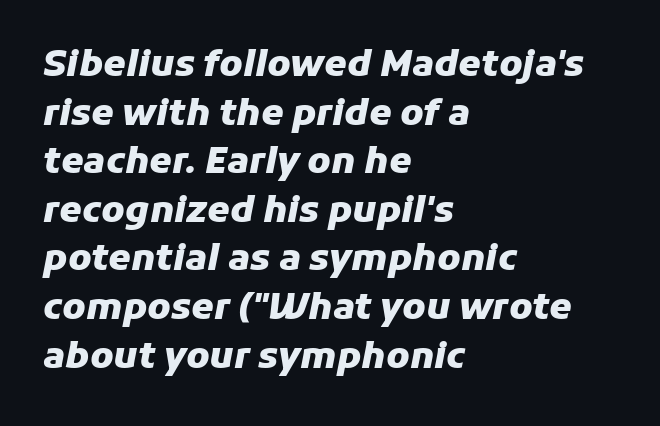
Q: Is the text bold? A: Yes.
Q: Is the text italic (slanted)? A: Yes, it leans right by about 11 degrees.
Q: Is the text underlined? A: No.
Q: How is the paragraph aligned? A: Left-aligned.
Q: Is the spacing between letters normal or unusually wide? A: Normal.
Q: Is the spacing between lines tight, normal or loose? A: Normal.
Q: Width (condensed, normal, or wide)? A: Normal.
Q: Stroke contrast? A: Low.
Q: x-height? A: Medium.
Q: Monospaced? A: No.
